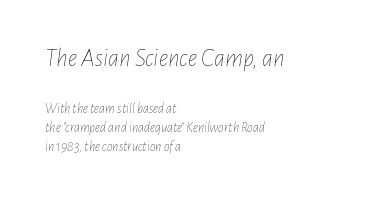
The image shows 26 px text type, italic (leaning right); set left-aligned, normal line spacing (1.35x), normal letter spacing, not underlined; the first (top) block is 1.86x larger.
